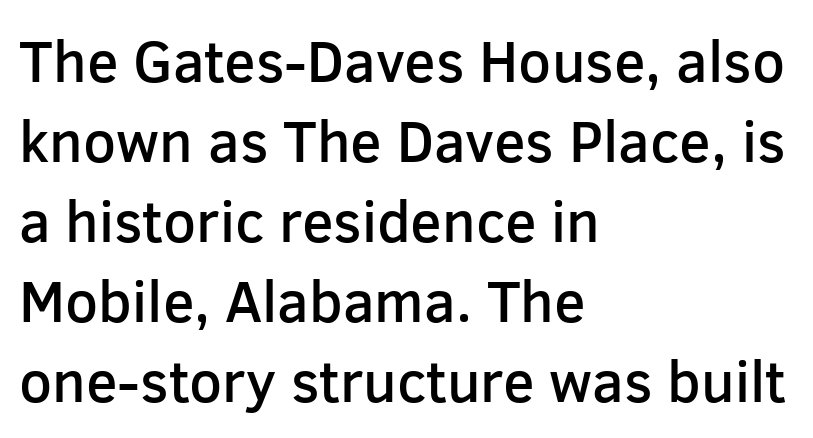
{"serif": "no", "italic": "no", "bold": "semi", "weight": "semibold", "width": "normal", "stroke_contrast": "low", "x_height": "medium", "monospaced": "no", "underline": "no", "align": "left", "line_spacing": "normal", "line_spacing_ratio": 1.38, "letter_spacing": "normal", "letter_spacing_em": 0.0, "glyph_px": 58}
